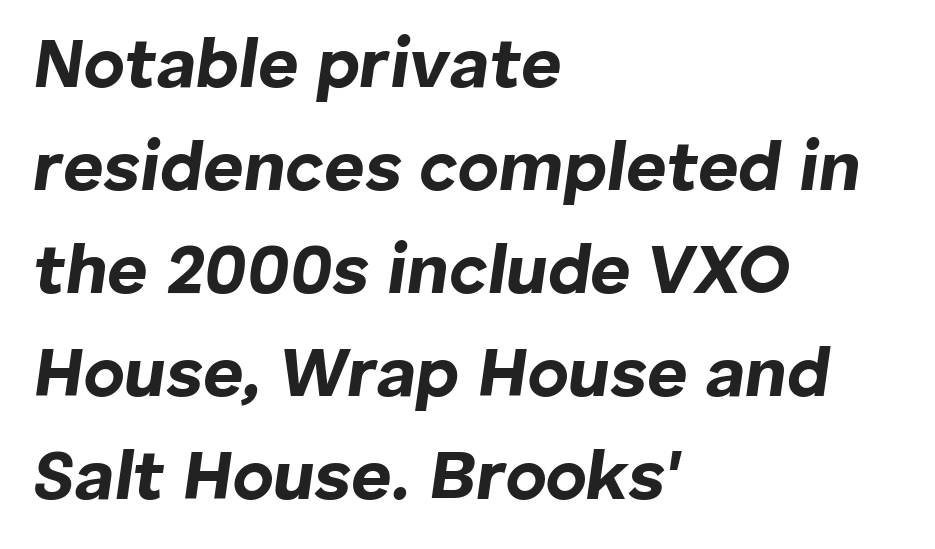
I'd describe the lettering as bold — thick and assertive. The lines in this sample share a left origin and differ only in where they stop. The baseline area is clear. The face used here is proportionally spaced, like ordinary book or web type.
